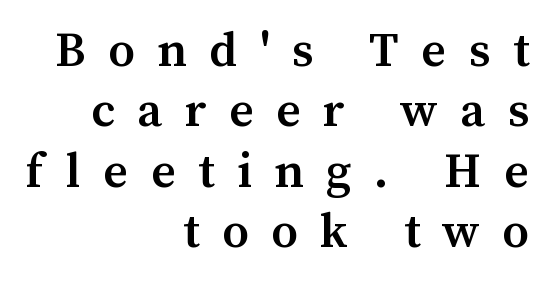
Q: Is the text bold? A: Semi-bold.
Q: Is the text italic (slanted)? A: No, it is upright.
Q: Is the typeface a serif or a sans-serif typeface? A: Serif.
Q: Is the text underlined? A: No.
Q: How is the paragraph aligned? A: Right-aligned.
Q: Is the spacing between letters normal or unusually wide? A: Unusually wide.
Q: Is the spacing between lines tight, normal or loose? A: Normal.
Q: Width (condensed, normal, or wide)? A: Normal.
Q: Stroke contrast? A: Medium.
Q: x-height? A: Medium.
Q: Monospaced? A: No.
